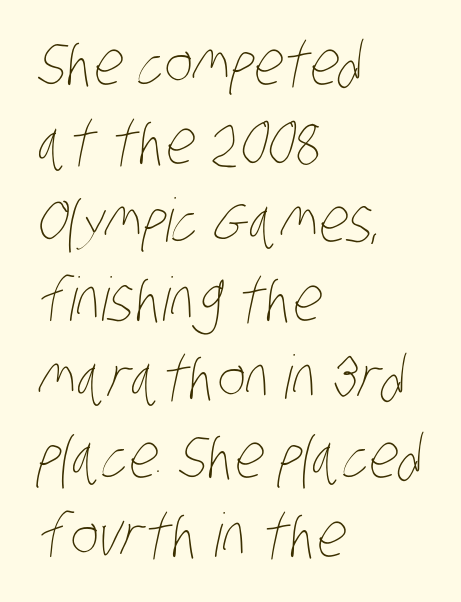
Q: Is the text bold? A: No.
Q: Is the text underlined? A: No.
Q: How is the paragraph aligned? A: Left-aligned.
Q: Is the spacing between letters normal or unusually wide? A: Normal.
Q: Is the spacing between lines tight, normal or loose? A: Normal.
Q: Width (condensed, normal, or wide)? A: Condensed.
Q: Stroke contrast? A: Low.
Q: x-height? A: Large.
Q: Monospaced? A: No.
